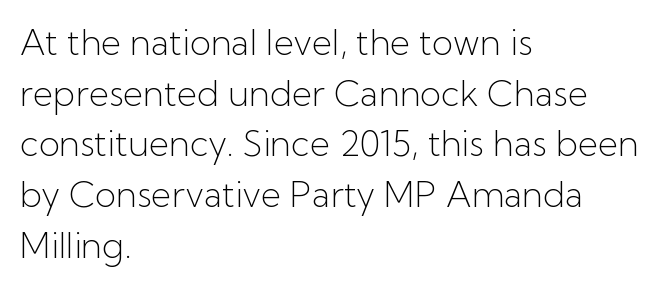
The image shows 35 px light sans-serif type, upright; set left-aligned, normal line spacing (1.45x), normal letter spacing, not underlined; low stroke contrast and a medium x-height.
